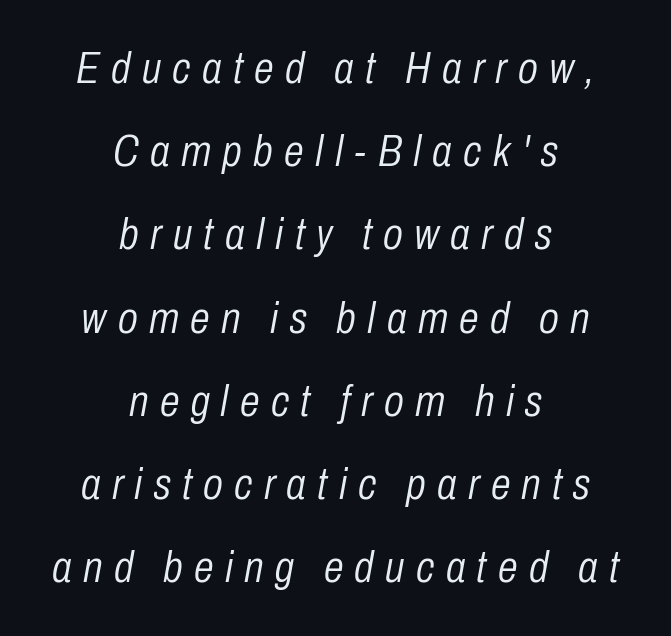
{"italic": "yes", "lean": "right", "slant_degrees": 10, "bold": "no", "weight": "light", "width": "condensed", "stroke_contrast": "low", "x_height": "medium", "monospaced": "no", "underline": "no", "align": "center", "line_spacing_ratio": 1.85, "letter_spacing": "wide", "letter_spacing_em": 0.25, "glyph_px": 45}
